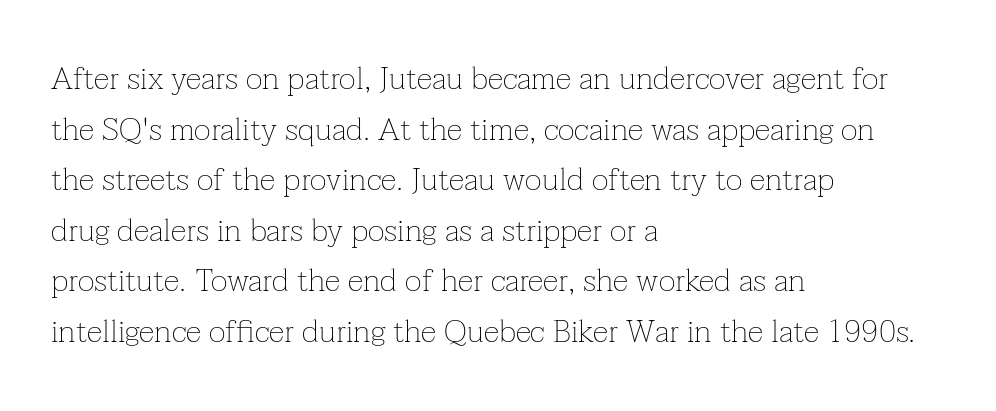
The lines in this sample share a left origin and differ only in where they stop. Ascenders rise straight up at ninety degrees. Nothing heavy about these letters — not bold at all. Tracking here is standard; glyphs follow each other at the usual distance. Do the characters align in a grid? No, the font is proportional.
